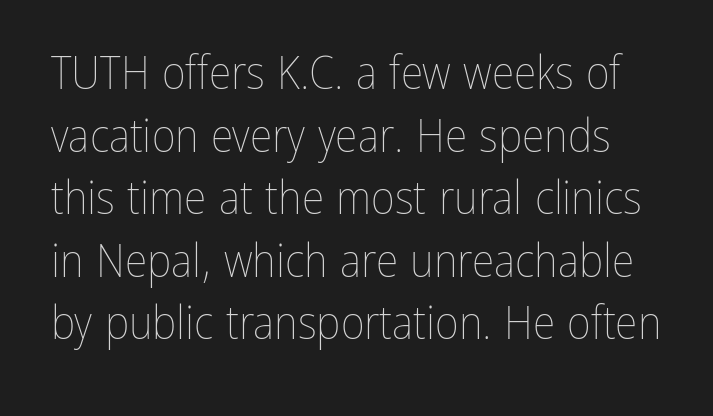
The image shows 46 px thin, condensed type, upright; set normal line spacing (1.36x), normal letter spacing, not underlined; low stroke contrast and a medium x-height.
